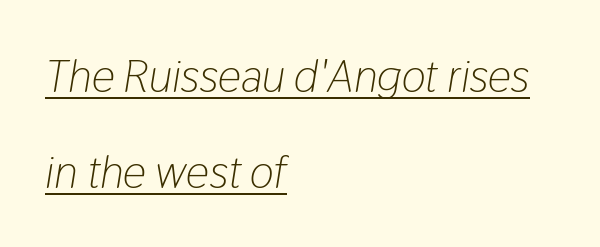
The image shows 46 px light, condensed type, italic (leaning right); set left-aligned, loose line spacing (2.08x), normal letter spacing, underlined; low stroke contrast and a medium x-height.
